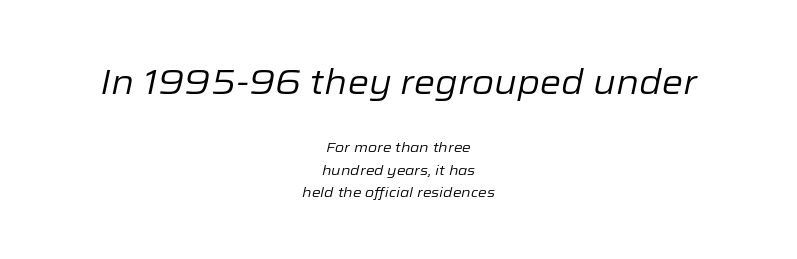
Q: Is the text bold? A: No.
Q: Is the text italic (slanted)? A: Yes, it leans right by about 12 degrees.
Q: Is the text underlined? A: No.
Q: How is the paragraph aligned? A: Centered.
Q: Is the spacing between letters normal or unusually wide? A: Normal.
Q: Is the spacing between lines tight, normal or loose? A: Normal.
Q: Which block of text is set in a larger size, the first (top) or the second (bottom)? A: The first (top) one.
Q: Width (condensed, normal, or wide)? A: Normal.
Q: Stroke contrast? A: Low.
Q: x-height? A: Medium.
Q: Monospaced? A: No.
